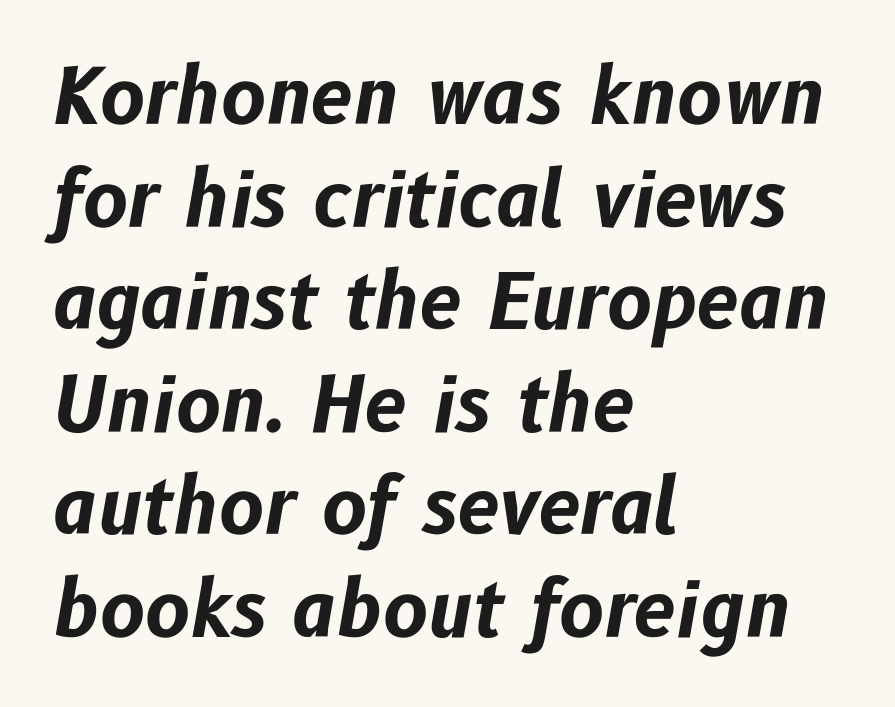
{"italic": "yes", "lean": "right", "slant_degrees": 10, "bold": "yes", "weight": "bold", "width": "normal", "stroke_contrast": "low", "x_height": "medium", "monospaced": "no", "underline": "no", "align": "left", "line_spacing": "normal", "line_spacing_ratio": 1.35, "letter_spacing": "normal", "letter_spacing_em": 0.0, "glyph_px": 76}
